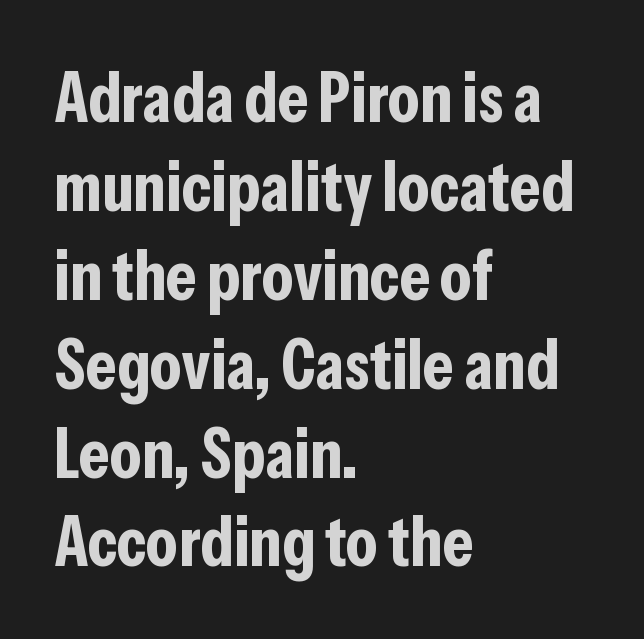
The image shows 70 px bold, condensed sans-serif type, upright; set left-aligned, normal line spacing (1.27x), normal letter spacing, not underlined; low stroke contrast and a medium x-height.
